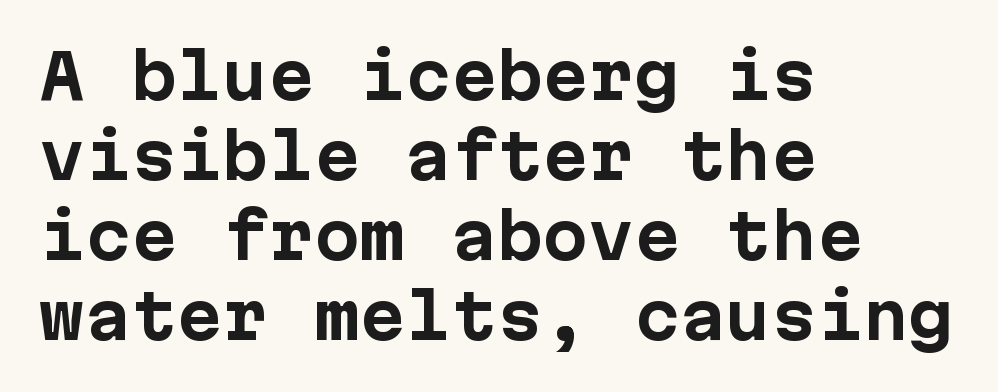
{"serif": "no", "italic": "no", "bold": "yes", "weight": "bold", "width": "normal", "stroke_contrast": "low", "x_height": "medium", "monospaced": "yes", "underline": "no", "align": "left", "line_spacing": "normal", "line_spacing_ratio": 1.31, "letter_spacing": "normal", "letter_spacing_em": 0.0, "glyph_px": 61}
